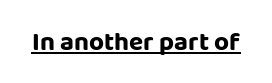
Posture: vertical. Is the letter spacing exaggerated? No — it looks like the ordinary default. These characters rest on top of a visible drawn line.
